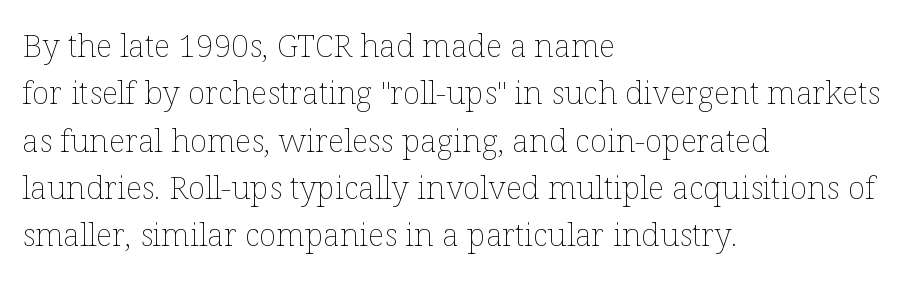
{"italic": "no", "bold": "no", "weight": "thin", "width": "normal", "stroke_contrast": "low", "x_height": "medium", "monospaced": "no", "underline": "no", "align": "left", "line_spacing": "normal", "line_spacing_ratio": 1.48, "letter_spacing": "normal", "letter_spacing_em": 0.0, "glyph_px": 32}
